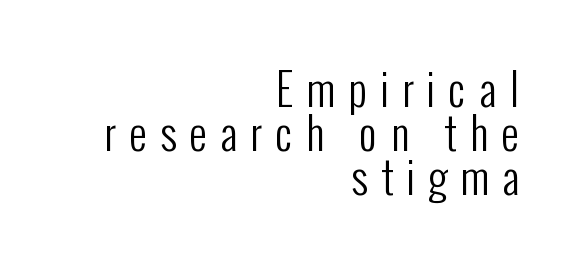
Q: Is the text bold? A: No.
Q: Is the text italic (slanted)? A: No, it is upright.
Q: Is the typeface a serif or a sans-serif typeface? A: Sans-serif.
Q: Is the text underlined? A: No.
Q: How is the paragraph aligned? A: Right-aligned.
Q: Is the spacing between letters normal or unusually wide? A: Unusually wide.
Q: Is the spacing between lines tight, normal or loose? A: Tight.
Q: Width (condensed, normal, or wide)? A: Condensed.
Q: Stroke contrast? A: Low.
Q: x-height? A: Medium.
Q: Monospaced? A: No.
